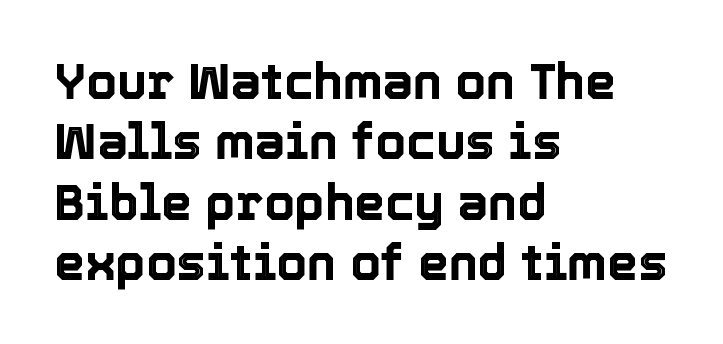
When letters stand straight like this, we call the style roman or upright. Compared with typical body copy, the letter spacing here is the same. Has an underline been added? It has not. Do the characters align in a grid? No, the font is proportional. This sample is left-justified, so line endings fall wherever the words run out.
